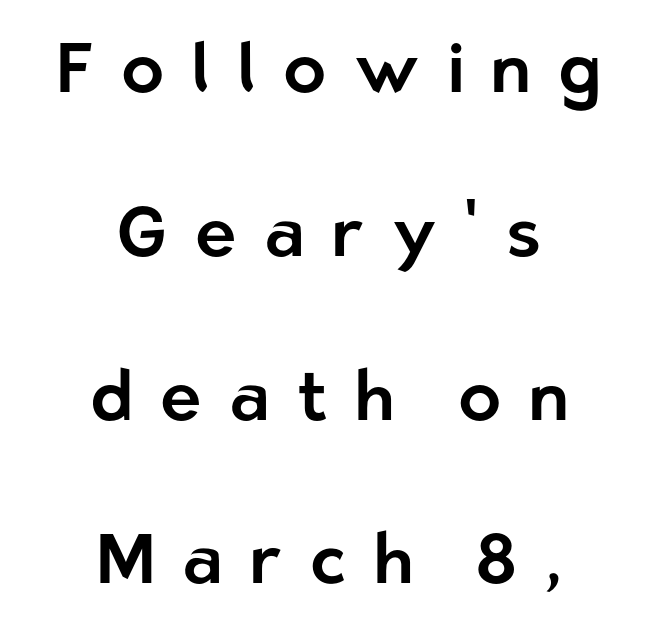
Q: Is the text italic (slanted)? A: No, it is upright.
Q: Is the typeface a serif or a sans-serif typeface? A: Sans-serif.
Q: Is the text underlined? A: No.
Q: How is the paragraph aligned? A: Centered.
Q: Is the spacing between letters normal or unusually wide? A: Unusually wide.
Q: Is the spacing between lines tight, normal or loose? A: Loose.
Q: Width (condensed, normal, or wide)? A: Normal.
Q: Stroke contrast? A: Low.
Q: x-height? A: Medium.
Q: Monospaced? A: No.
